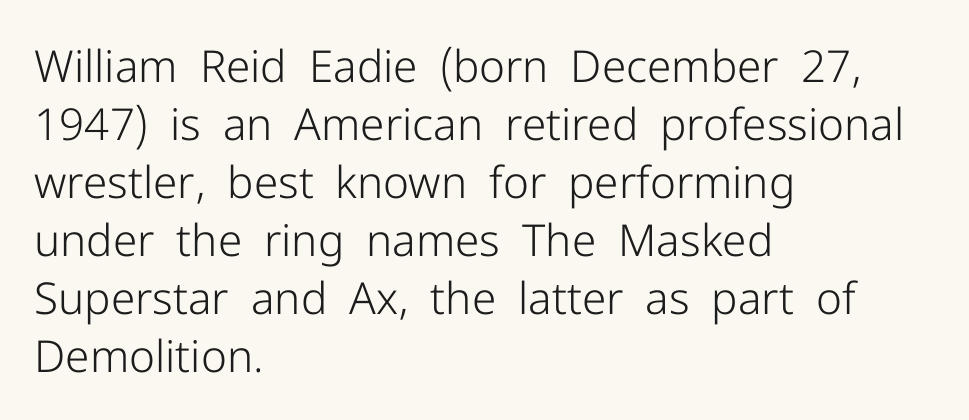
Q: Is the text bold? A: No.
Q: Is the text italic (slanted)? A: No, it is upright.
Q: Is the typeface a serif or a sans-serif typeface? A: Sans-serif.
Q: Is the text underlined? A: No.
Q: How is the paragraph aligned? A: Left-aligned.
Q: Is the spacing between letters normal or unusually wide? A: Normal.
Q: Is the spacing between lines tight, normal or loose? A: Normal.
Q: Width (condensed, normal, or wide)? A: Normal.
Q: Stroke contrast? A: Low.
Q: x-height? A: Medium.
Q: Monospaced? A: No.
